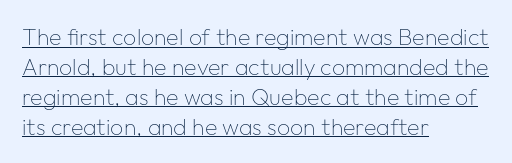
The passage shown has conventional tracking throughout. Compared with typical paragraphs, the rows here are spaced about the same. When letters stand straight like this, we call the style roman or upright. The strokes carry an ordinary text weight at most.
